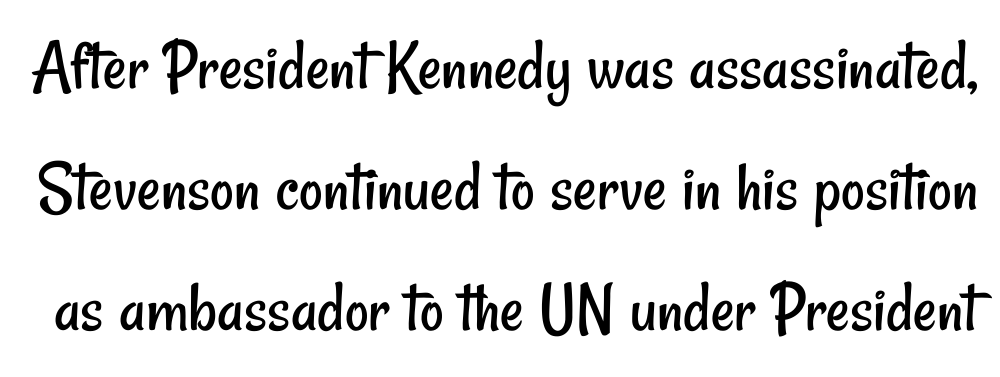
A typesetter would call this leading conventional body-copy spacing. Stems here are at most as thick as an everyday book face. Each word holds together tightly as a unit, with standard inter-letter gaps. This is sans-serif lettering, the kind often seen on screens and signage. Do the characters align in a grid? No, the font is proportional. Underlining? Definitely not there.
